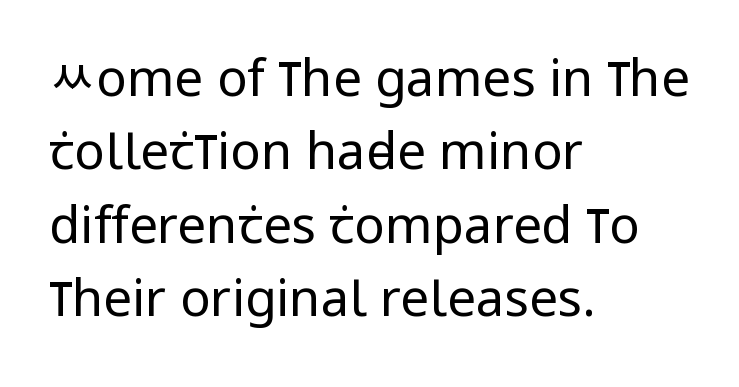
{"serif": "no", "italic": "no", "bold": "no", "weight": "regular", "width": "condensed", "stroke_contrast": "low", "x_height": "large", "monospaced": "no", "underline": "no", "align": "left", "line_spacing": "normal", "line_spacing_ratio": 1.44, "letter_spacing": "normal", "letter_spacing_em": 0.0, "glyph_px": 51}
